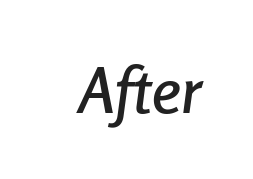
The baseline area is clear. Here the designer chose a conventional face with non-uniform glyph widths. The lettering tilts uniformly, giving the passage an italic look. Look at the tracking — it's just the regular setting, nothing added.
